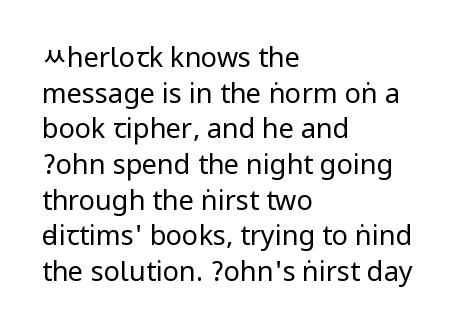
{"italic": "no", "bold": "no", "underline": "no", "align": "left", "line_spacing": "normal", "line_spacing_ratio": 1.32, "letter_spacing": "normal", "letter_spacing_em": 0.0, "glyph_px": 27}
